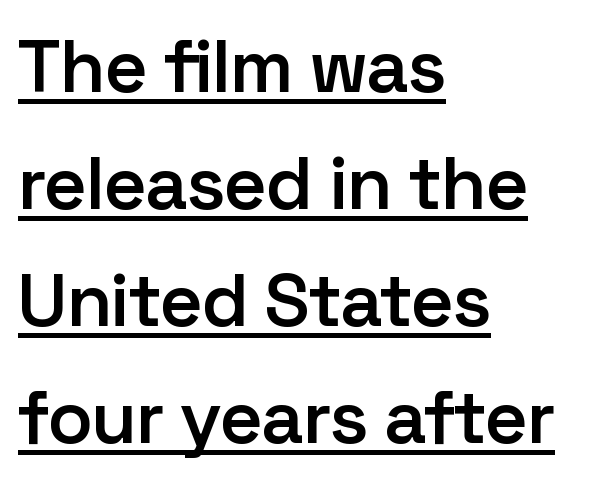
The image shows 75 px semibold sans-serif type, upright; set left-aligned, normal line spacing (1.56x), normal letter spacing, underlined; low stroke contrast and a medium x-height.
